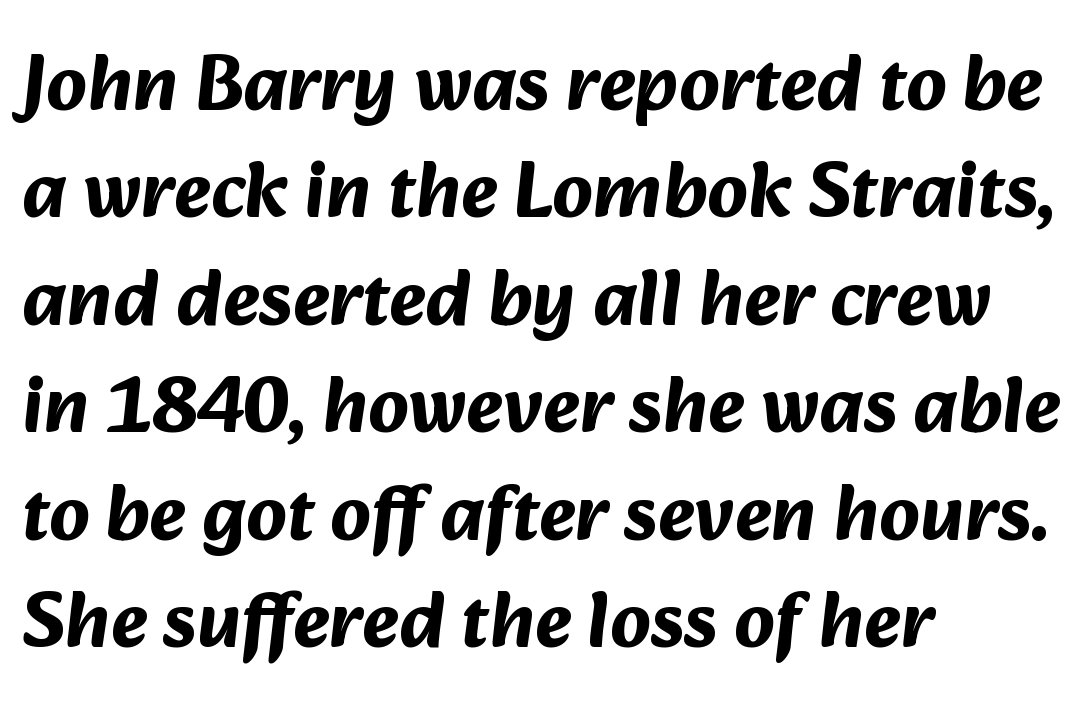
The rag falls on the right side of this text block. What kind of face is this? One without serifs — a sans. Is the type bold? Yes — the strokes are clearly thick and heavy. Note the varied advance widths — an 'i' is clearly narrower than an 'm'.
